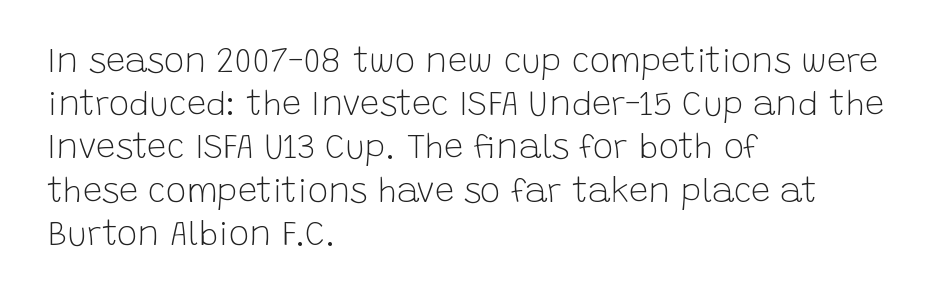
{"serif": "no", "italic": "no", "bold": "no", "weight": "light", "width": "normal", "stroke_contrast": "low", "x_height": "large", "monospaced": "no", "underline": "no", "align": "left", "line_spacing": "normal", "line_spacing_ratio": 1.27, "letter_spacing": "normal", "letter_spacing_em": 0.0, "glyph_px": 34}
